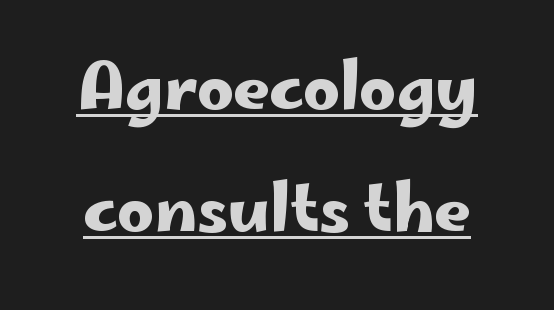
The image shows 64 px wide sans-serif type, upright; set centered, loose line spacing (1.9x), normal letter spacing, underlined; low stroke contrast and a small x-height.
